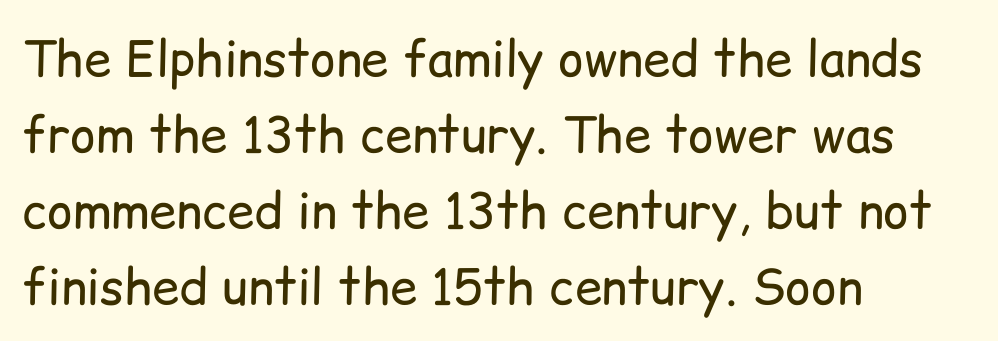
The image shows 49 px regular-weight sans-serif type, upright; set left-aligned, normal line spacing (1.55x), normal letter spacing, not underlined; low stroke contrast and a medium x-height.
